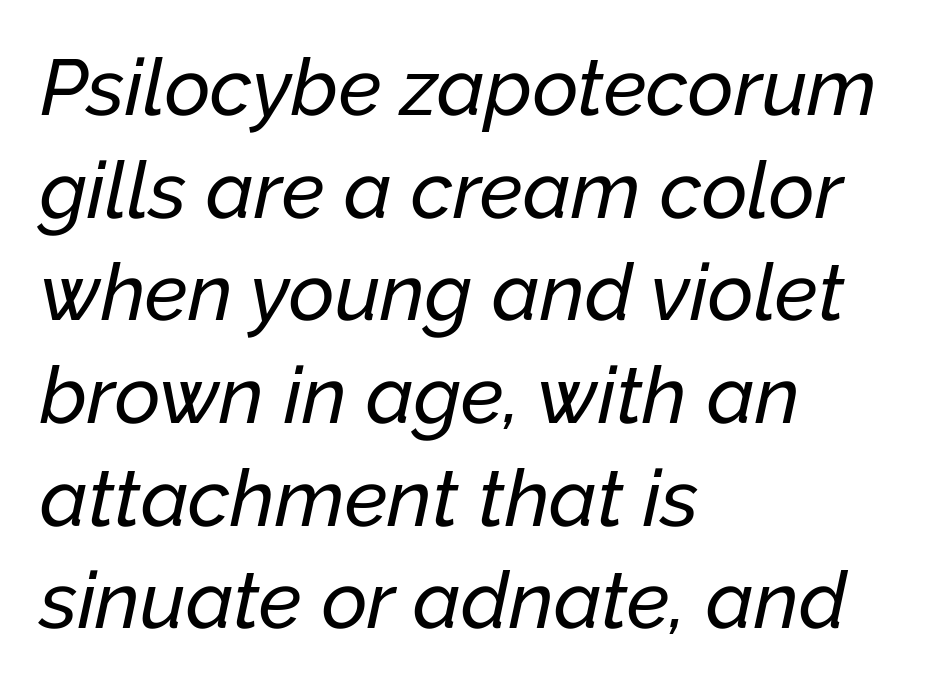
The image shows 79 px text type, italic (leaning right); set left-aligned, normal line spacing (1.3x), normal letter spacing, not underlined; low stroke contrast and a medium x-height.
